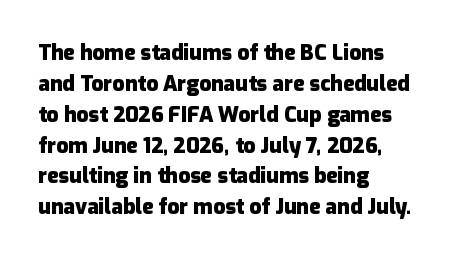
Q: Is the text bold? A: Yes.
Q: Is the text italic (slanted)? A: No, it is upright.
Q: Is the text underlined? A: No.
Q: How is the paragraph aligned? A: Left-aligned.
Q: Is the spacing between letters normal or unusually wide? A: Normal.
Q: Is the spacing between lines tight, normal or loose? A: Normal.
